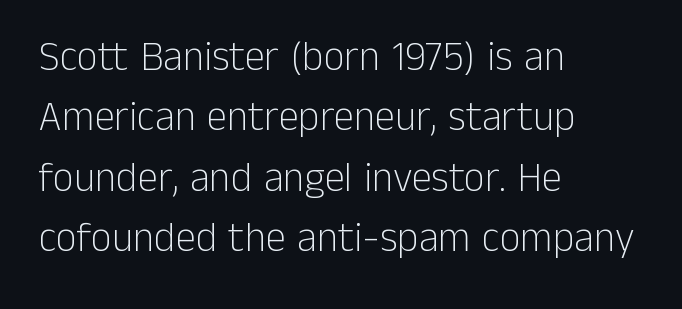
The zone under the glyphs is completely vacant. Serifs: no, the terminals of the letterforms are clean. The lettering stays uniformly vertical, giving the passage a roman look. Teacher's note: observe the even left margin — that is flush-left alignment.
